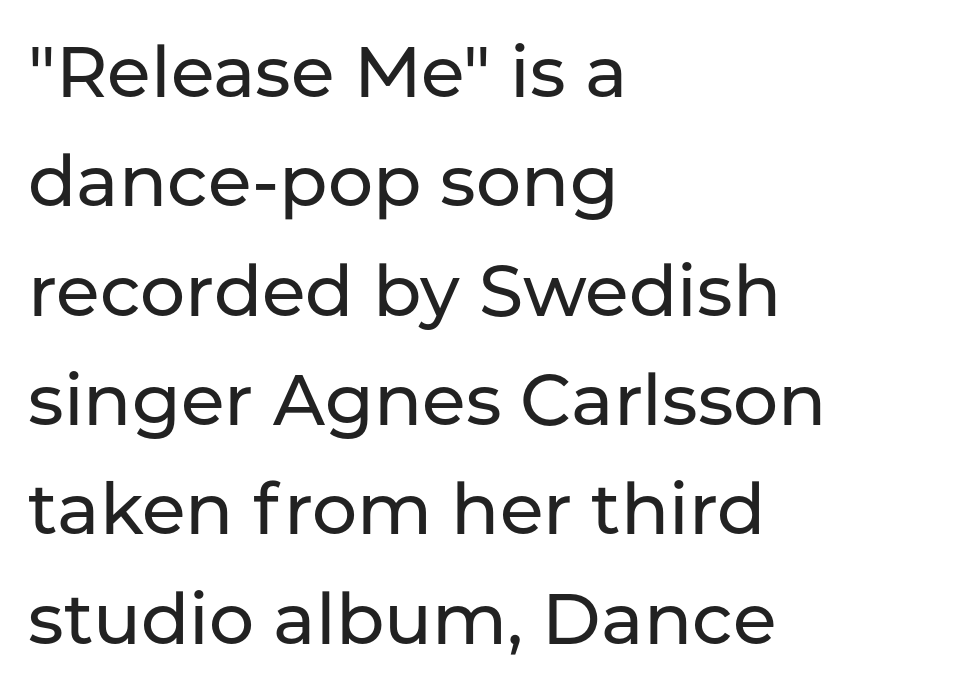
Q: Is the text italic (slanted)? A: No, it is upright.
Q: Is the typeface a serif or a sans-serif typeface? A: Sans-serif.
Q: Is the text underlined? A: No.
Q: How is the paragraph aligned? A: Left-aligned.
Q: Is the spacing between letters normal or unusually wide? A: Normal.
Q: Is the spacing between lines tight, normal or loose? A: Normal.
Q: Width (condensed, normal, or wide)? A: Normal.
Q: Stroke contrast? A: Low.
Q: x-height? A: Medium.
Q: Monospaced? A: No.
